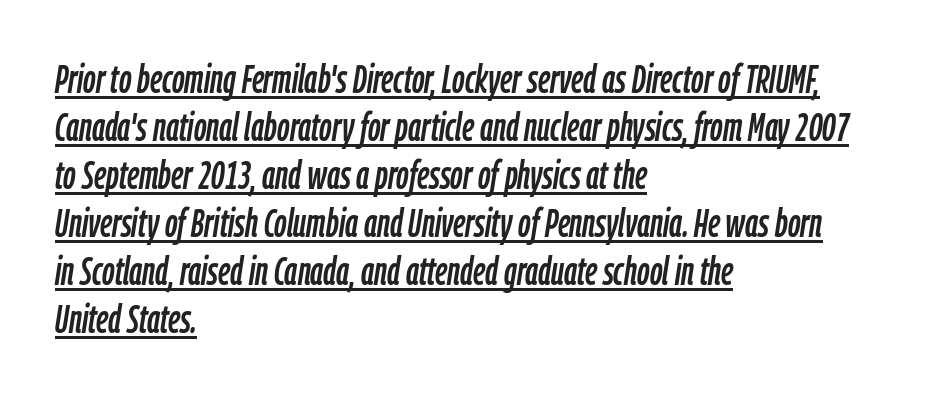
Q: Is the text italic (slanted)? A: Yes, it leans right by about 9 degrees.
Q: Is the text underlined? A: Yes.
Q: How is the paragraph aligned? A: Left-aligned.
Q: Is the spacing between letters normal or unusually wide? A: Normal.
Q: Width (condensed, normal, or wide)? A: Condensed.
Q: Stroke contrast? A: Low.
Q: x-height? A: Medium.
Q: Monospaced? A: No.
